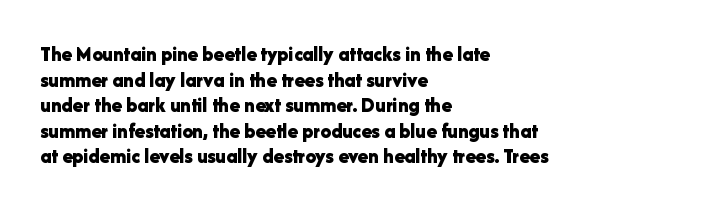
{"italic": "no", "bold": "yes", "underline": "no", "align": "left", "line_spacing_ratio": 1.22, "letter_spacing": "normal", "letter_spacing_em": 0.0, "glyph_px": 21}
